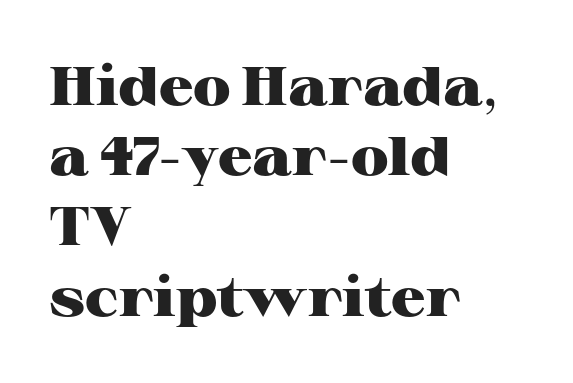
Q: Is the text bold? A: Yes.
Q: Is the text italic (slanted)? A: No, it is upright.
Q: Is the typeface a serif or a sans-serif typeface? A: Serif.
Q: Is the text underlined? A: No.
Q: How is the paragraph aligned? A: Left-aligned.
Q: Is the spacing between letters normal or unusually wide? A: Normal.
Q: Is the spacing between lines tight, normal or loose? A: Normal.
Q: Width (condensed, normal, or wide)? A: Wide.
Q: Stroke contrast? A: High.
Q: x-height? A: Medium.
Q: Monospaced? A: No.
